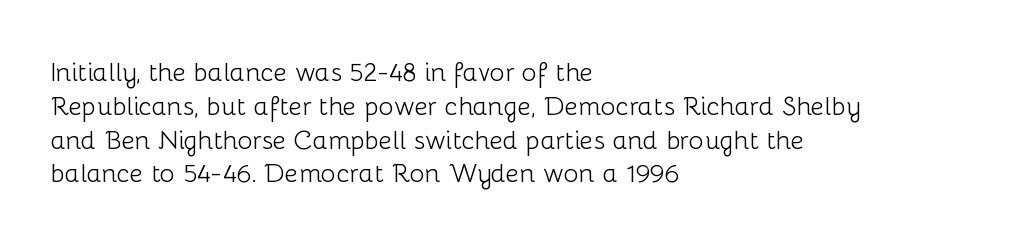
The image shows 26 px text type, upright; set left-aligned, normal line spacing (1.3x), normal letter spacing, not underlined.
